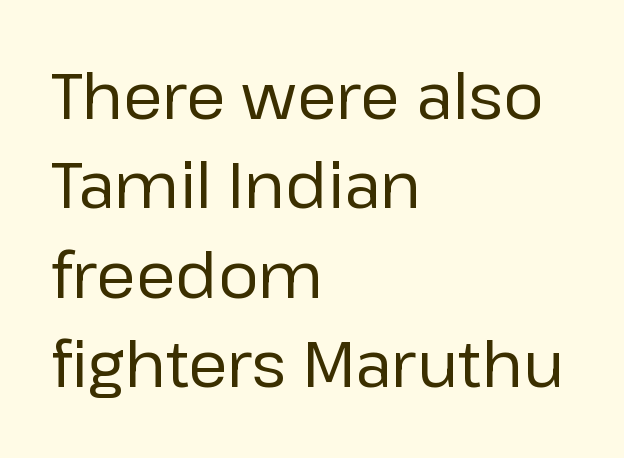
The image shows 63 px regular-weight sans-serif type, upright; set left-aligned, normal line spacing (1.42x), normal letter spacing, not underlined; low stroke contrast and a medium x-height.
